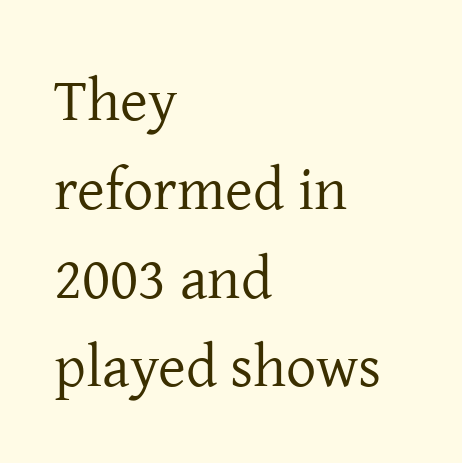
Q: Is the text bold? A: No.
Q: Is the text italic (slanted)? A: No, it is upright.
Q: Is the typeface a serif or a sans-serif typeface? A: Serif.
Q: Is the text underlined? A: No.
Q: How is the paragraph aligned? A: Left-aligned.
Q: Is the spacing between letters normal or unusually wide? A: Normal.
Q: Is the spacing between lines tight, normal or loose? A: Normal.
Q: Width (condensed, normal, or wide)? A: Normal.
Q: Stroke contrast? A: Low.
Q: x-height? A: Medium.
Q: Monospaced? A: No.
